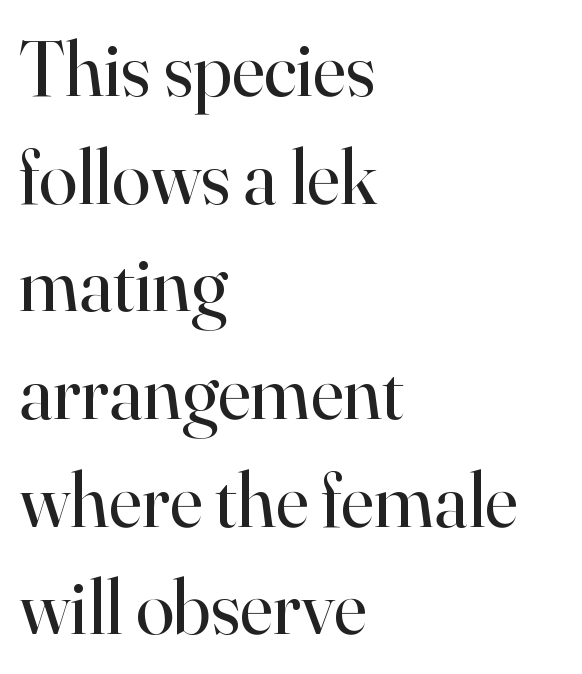
The rendering anchors every line to the left-hand side. Classification — serif. The foot of each line stays bare and open. The strokes carry an ordinary text weight at most. This sample uses plain, unmodified letter spacing.
